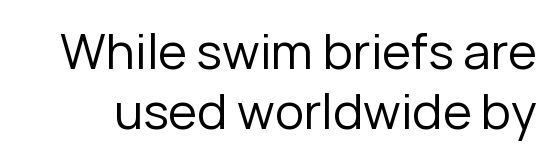
Letter spacing: default. Weight: regular or lighter. Quick note: not italic, upright. The foot of each line stays bare and open.
